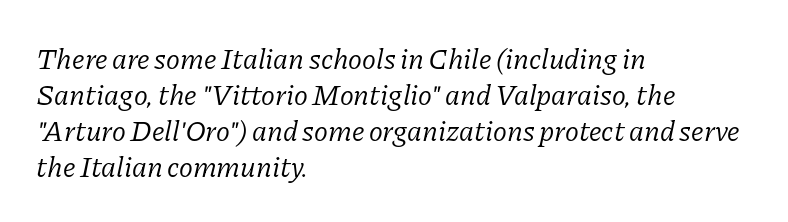
The image shows 29 px light serif type, italic (leaning right); set left-aligned, line spacing 1.24x, normal letter spacing, not underlined; low stroke contrast and a medium x-height.
